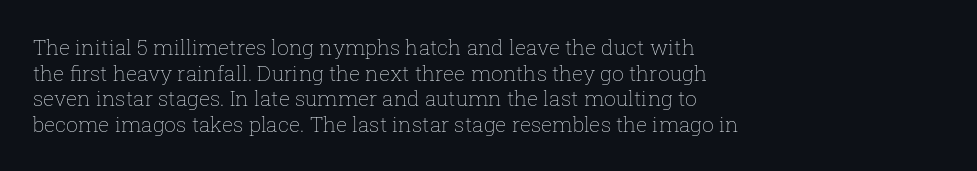
Does extra space separate the letters? No, they use regular spacing. The passage is arranged the way most books set body copy — flush left. The area under the type is left untouched. The face looks like a standard text weight, possibly lighter. Notice how the stems are strictly vertical — no italics here.
